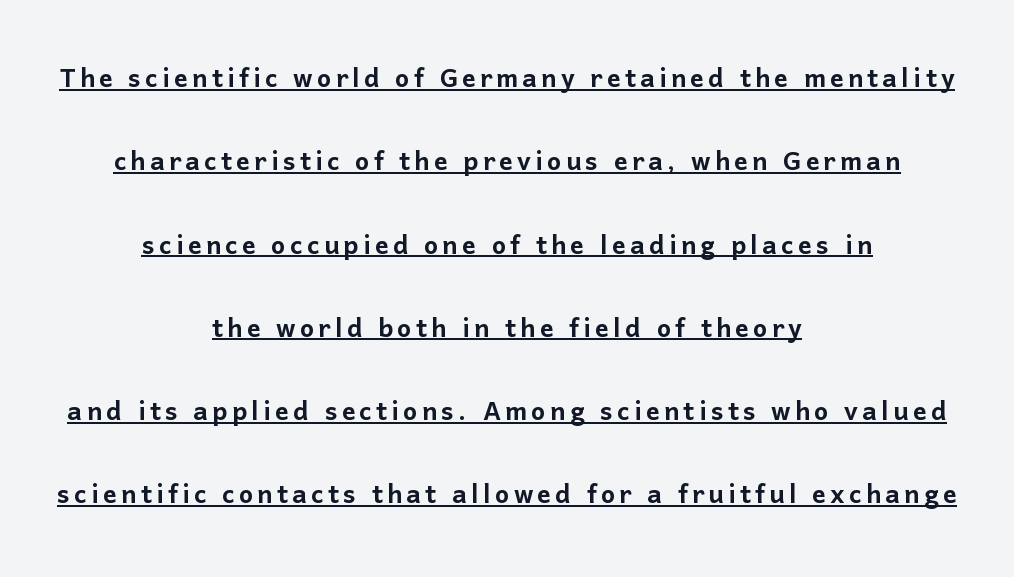
{"serif": "no", "italic": "no", "width": "normal", "stroke_contrast": "low", "x_height": "medium", "monospaced": "no", "underline": "yes", "align": "center", "line_spacing": "loose", "line_spacing_ratio": 2.45, "glyph_px": 34}
